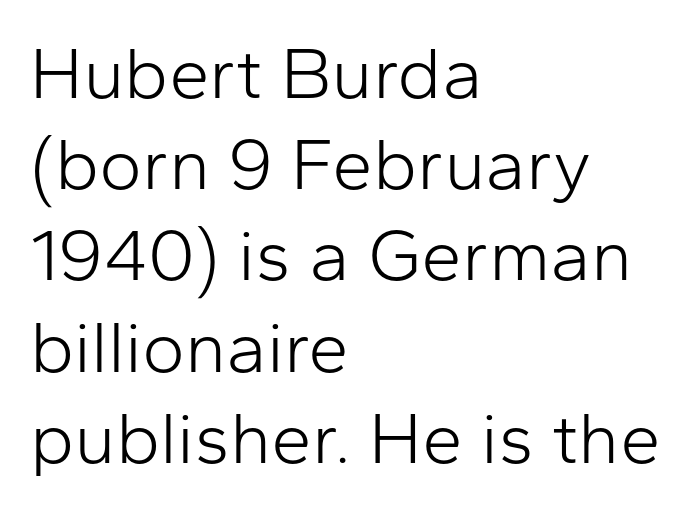
{"serif": "no", "italic": "no", "bold": "no", "weight": "light", "width": "normal", "stroke_contrast": "low", "x_height": "medium", "monospaced": "no", "underline": "no", "align": "left", "line_spacing": "normal", "line_spacing_ratio": 1.25, "letter_spacing": "normal", "letter_spacing_em": 0.0, "glyph_px": 73}
